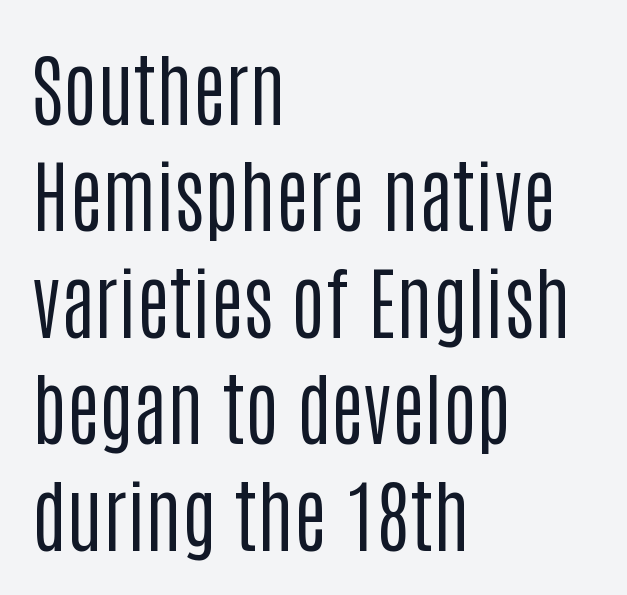
{"serif": "no", "italic": "no", "bold": "no", "weight": "regular", "width": "condensed", "stroke_contrast": "low", "x_height": "large", "monospaced": "no", "underline": "no", "align": "left", "line_spacing": "normal", "line_spacing_ratio": 1.33, "letter_spacing": "normal", "letter_spacing_em": 0.0, "glyph_px": 80}
